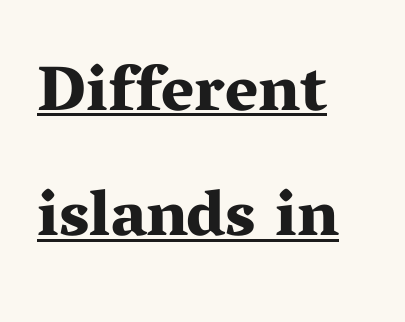
Students, note that the glyphs here touch the page at normal intervals. The specimen reads as upright at a glance. Regarding serifs, this sample has them. As a designer I'd log this as weight 700, bold. A continuous stroke trails under the words, as in a hyperlink. You could not count columns in this text — the font is proportionally spaced.
